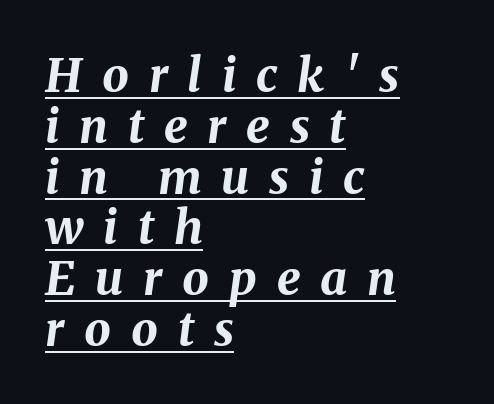
The image shows 47 px bold type, italic (leaning right); set left-aligned, tight line spacing (1.08x), unusually wide letter spacing (+0.42 em), underlined; medium stroke contrast and a medium x-height.
